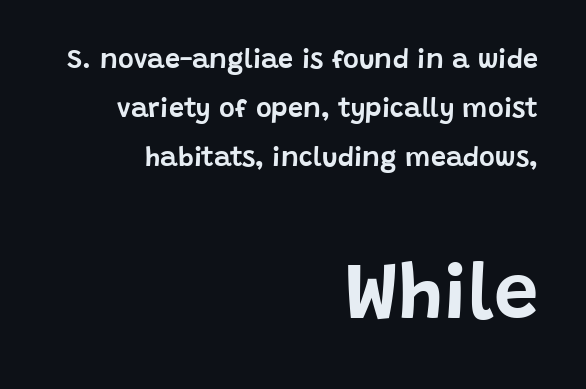
This rendering features lettering with no underline. Check where the strokes stop: nothing finishes them off — pure sans. The rag falls on the left side of this text block. Characters follow at the spacing the type designer built in. Does the bottom block carry the larger type? Yes, it does.
